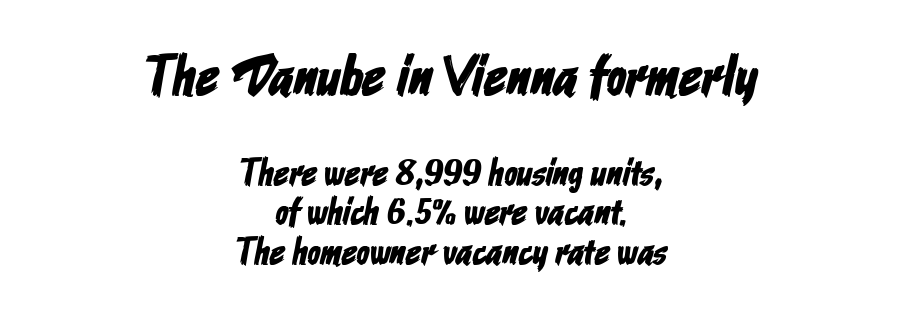
The image shows 57 px condensed sans-serif type; set centered, tight line spacing (1.04x), normal letter spacing, not underlined; the first (top) block is 1.5x larger; low stroke contrast and a medium x-height.
